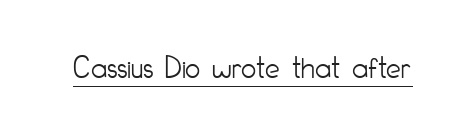
Q: Is the text bold? A: No.
Q: Is the text italic (slanted)? A: No, it is upright.
Q: Is the typeface a serif or a sans-serif typeface? A: Sans-serif.
Q: Is the text underlined? A: Yes.
Q: Is the spacing between letters normal or unusually wide? A: Normal.
Q: Width (condensed, normal, or wide)? A: Condensed.
Q: Stroke contrast? A: Low.
Q: x-height? A: Small.
Q: Monospaced? A: No.
